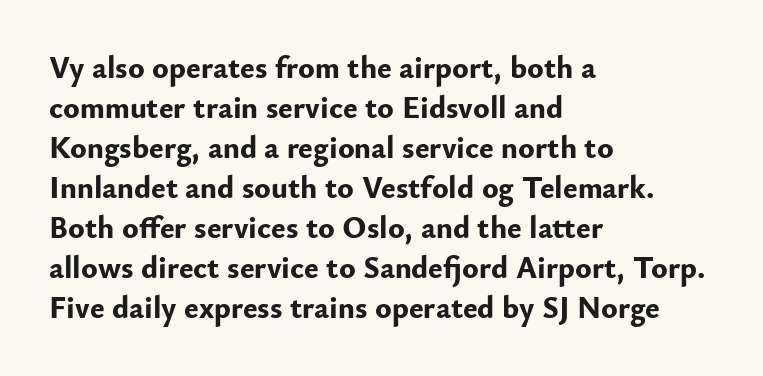
Each letter keeps its own natural width here, so spacing adapts to shape. Line spacing here is normal. Caption: multi-line text, flush left, ragged right. This rendering features lettering with no underline. Is this a sans? Yes — the strokes have no serifs.
